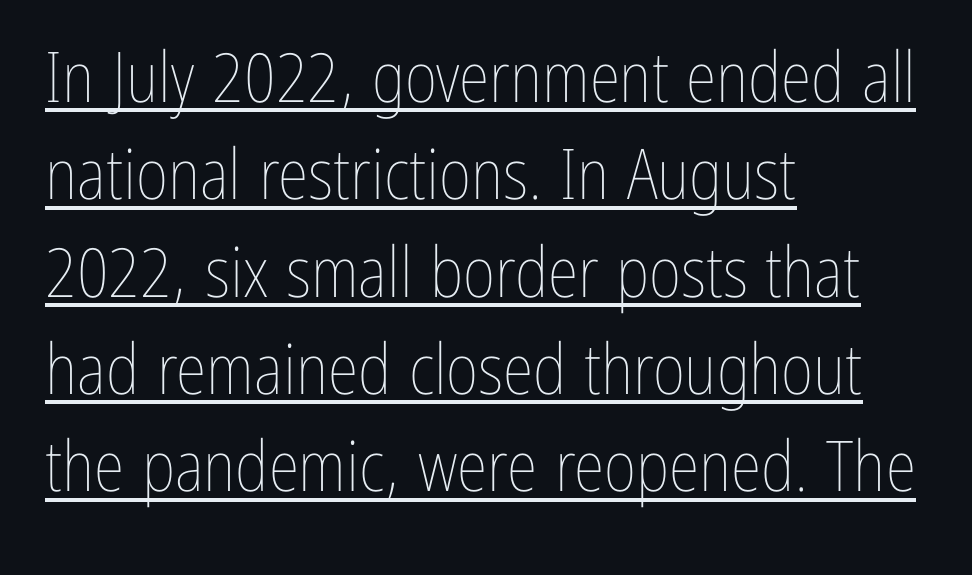
Q: Is the text bold? A: No.
Q: Is the text italic (slanted)? A: No, it is upright.
Q: Is the text underlined? A: Yes.
Q: How is the paragraph aligned? A: Left-aligned.
Q: Is the spacing between letters normal or unusually wide? A: Normal.
Q: Is the spacing between lines tight, normal or loose? A: Normal.
Q: Width (condensed, normal, or wide)? A: Condensed.
Q: Stroke contrast? A: Low.
Q: x-height? A: Medium.
Q: Monospaced? A: No.
